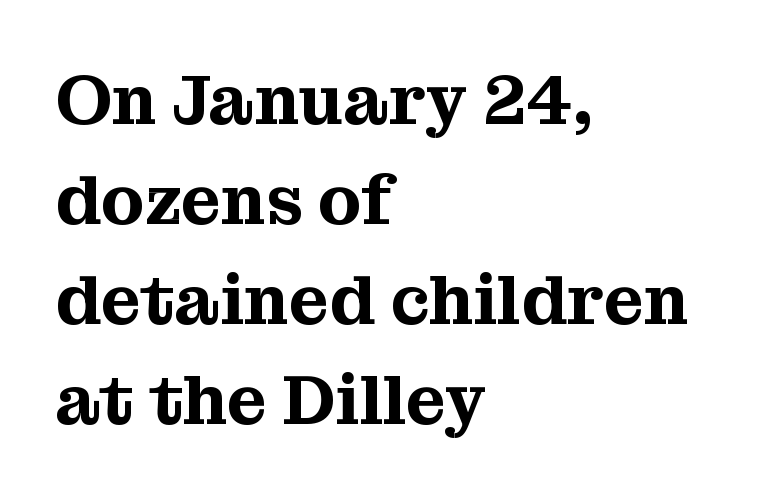
Visually the block forms a straight wall on the left and a jagged coastline on the right. The rendering uses a moderate line-height, typical for paragraphs. Only glyphs here, with clear space below each row. This sample uses plain, unmodified letter spacing. The axis of the letterforms is exactly vertical. The letters advance in unequal steps, a hallmark of proportional type.
